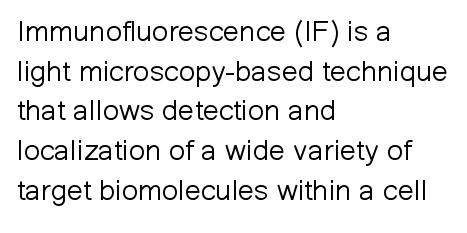
Q: Is the text bold? A: No.
Q: Is the text italic (slanted)? A: No, it is upright.
Q: Is the typeface a serif or a sans-serif typeface? A: Sans-serif.
Q: Is the text underlined? A: No.
Q: How is the paragraph aligned? A: Left-aligned.
Q: Is the spacing between letters normal or unusually wide? A: Normal.
Q: Is the spacing between lines tight, normal or loose? A: Normal.
Q: Width (condensed, normal, or wide)? A: Normal.
Q: Stroke contrast? A: Low.
Q: x-height? A: Medium.
Q: Monospaced? A: No.
